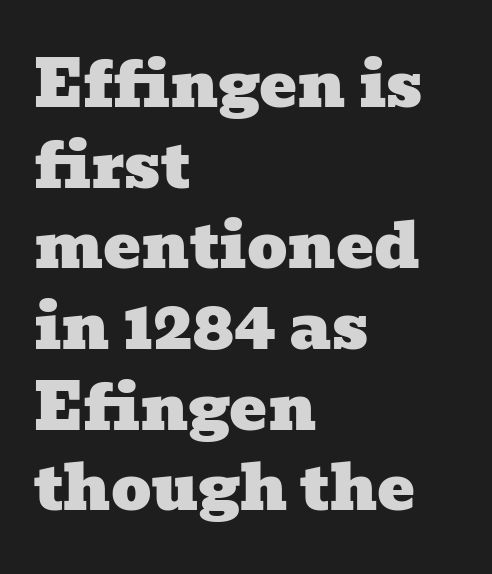
The image shows 63 px wide serif type; set left-aligned, normal line spacing (1.28x), normal letter spacing, not underlined; low stroke contrast and a medium x-height.
